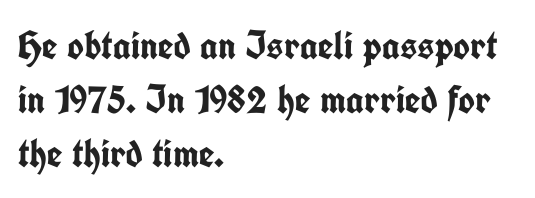
Q: Is the text bold? A: Yes.
Q: Is the text italic (slanted)? A: No, it is upright.
Q: Is the typeface a serif or a sans-serif typeface? A: Sans-serif.
Q: Is the text underlined? A: No.
Q: How is the paragraph aligned? A: Left-aligned.
Q: Is the spacing between letters normal or unusually wide? A: Normal.
Q: Is the spacing between lines tight, normal or loose? A: Normal.
Q: Width (condensed, normal, or wide)? A: Condensed.
Q: Stroke contrast? A: Low.
Q: x-height? A: Medium.
Q: Monospaced? A: No.
